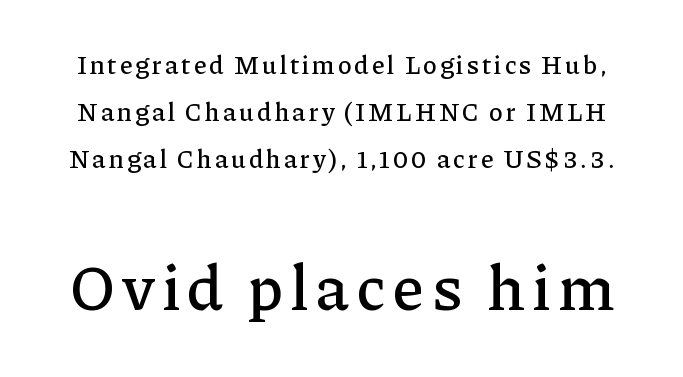
{"serif": "yes", "italic": "no", "width": "normal", "stroke_contrast": "low", "x_height": "medium", "monospaced": "no", "underline": "no", "line_spacing_ratio": 1.8, "larger_block": "second", "size_ratio": 2.5, "glyph_px": 65}
